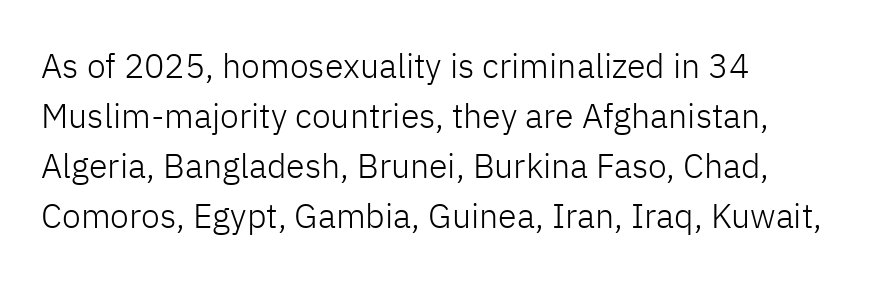
Summary of weight: not heavy and not bold. Normally led — the rows are evenly, conventionally spaced. Casual observation: everything's shoved over to the left. Honestly, the letter spacing is just normal — you wouldn't notice it. The letters stand straight up with perfectly vertical stems.
